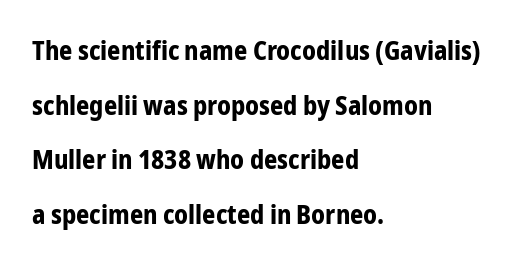
{"italic": "no", "bold": "yes", "underline": "no", "align": "left", "line_spacing": "loose", "line_spacing_ratio": 2.1, "letter_spacing": "normal", "letter_spacing_em": 0.0, "glyph_px": 26}
